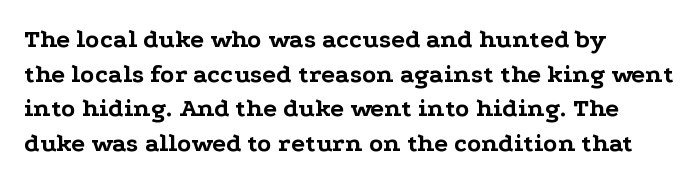
{"italic": "no", "bold": "yes", "underline": "no", "align": "left", "line_spacing": "normal", "line_spacing_ratio": 1.33, "letter_spacing": "normal", "letter_spacing_em": 0.0, "glyph_px": 26}
